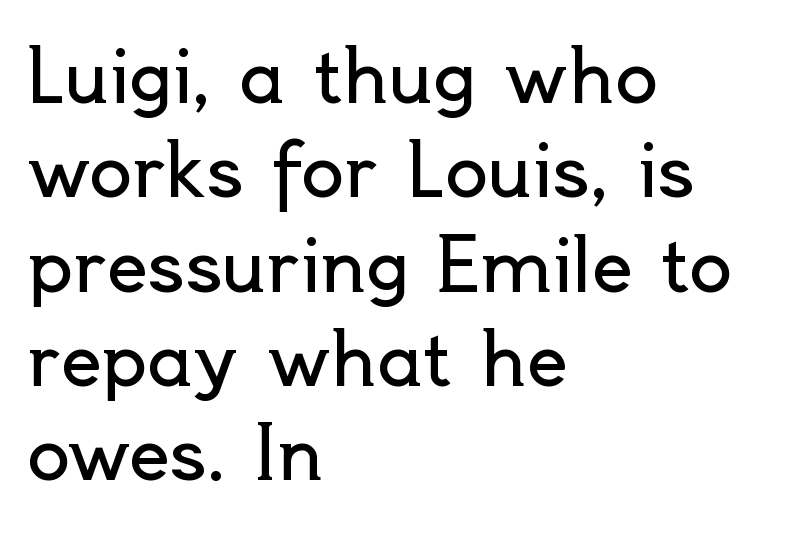
The image shows 72 px regular-weight sans-serif type, upright; set left-aligned, normal line spacing (1.31x), normal letter spacing, not underlined; a small x-height.
